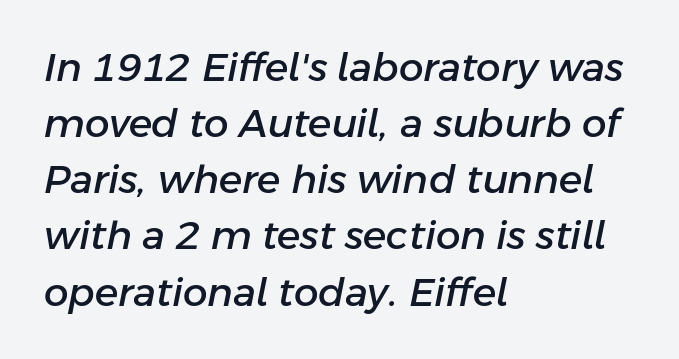
The image shows 39 px text type, italic (leaning right); set left-aligned, normal line spacing (1.44x), normal letter spacing, not underlined; low stroke contrast and a medium x-height.
